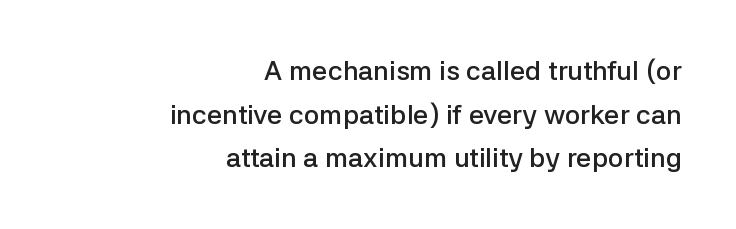
Q: Is the text bold? A: Semi-bold.
Q: Is the text italic (slanted)? A: No, it is upright.
Q: Is the text underlined? A: No.
Q: How is the paragraph aligned? A: Right-aligned.
Q: Is the spacing between letters normal or unusually wide? A: Normal.
Q: Is the spacing between lines tight, normal or loose? A: Normal.
